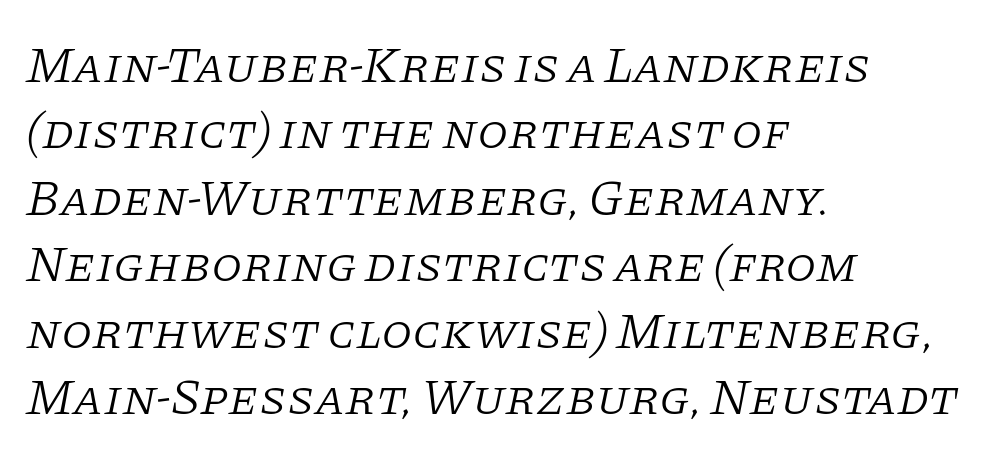
The image shows 50 px light serif type, italic (leaning right); set left-aligned, normal line spacing (1.33x), normal letter spacing, not underlined; low stroke contrast and a large x-height.
